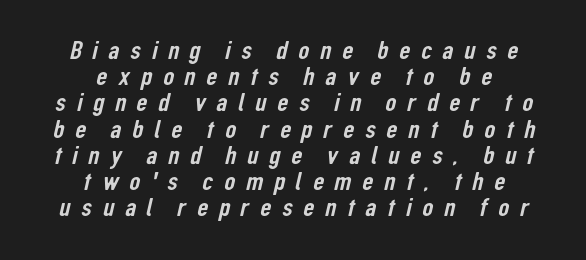
The image shows 27 px text type; set centered, tight line spacing (0.97x), unusually wide letter spacing (+0.4 em), not underlined.
